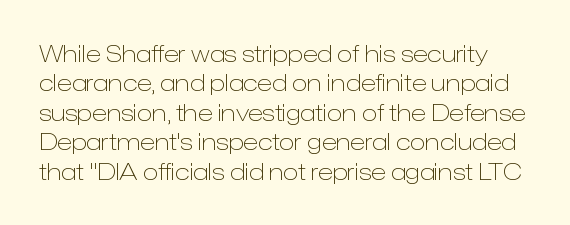
Q: Is the text bold? A: No.
Q: Is the text italic (slanted)? A: No, it is upright.
Q: Is the text underlined? A: No.
Q: Is the spacing between letters normal or unusually wide? A: Normal.
Q: Is the spacing between lines tight, normal or loose? A: Normal.
